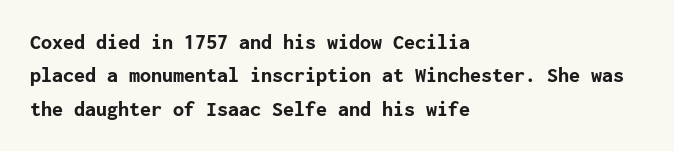
The strip under each line holds only bare page. Between one letter and the next there's only the usual sliver of space. Is there any slant? The stems are plumb. Plenty of ink on the page — the face is bold. Leading matches the norm, producing a regular column.
